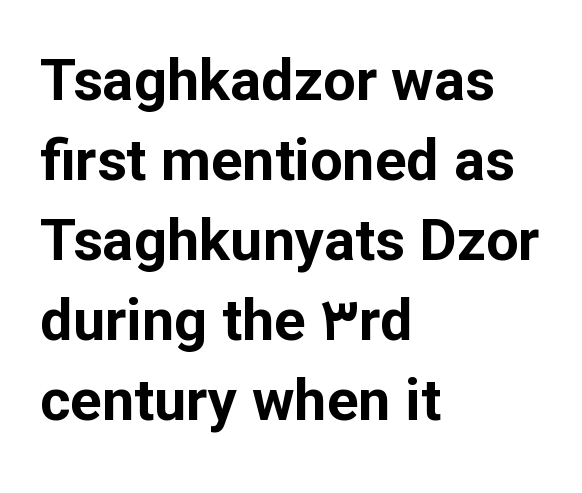
The ragged edge is on the right, which tells us the setting is flush left. Vertically, the passage feels balanced, rows spaced as you'd expect. Students, this is bold: see how much ink each stroke carries. Glance below the letters and you will spot only blank space. Tracking value appears to be zero — textbook default spacing. Think of a printed novel: that variable character pitch is what you see here.
